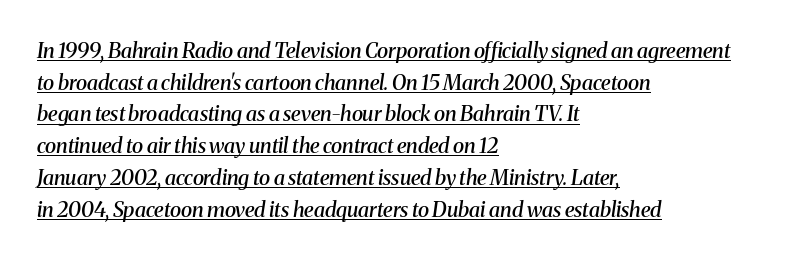
{"italic": "yes", "lean": "right", "slant_degrees": 8, "bold": "semi", "underline": "yes", "align": "left", "line_spacing": "normal", "line_spacing_ratio": 1.51, "letter_spacing": "normal", "letter_spacing_em": 0.0, "glyph_px": 21}
